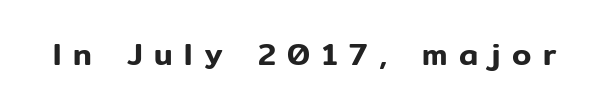
{"serif": "no", "italic": "no", "width": "normal", "stroke_contrast": "low", "x_height": "medium", "monospaced": "no", "underline": "no", "letter_spacing": "wide", "letter_spacing_em": 0.38, "glyph_px": 31}
